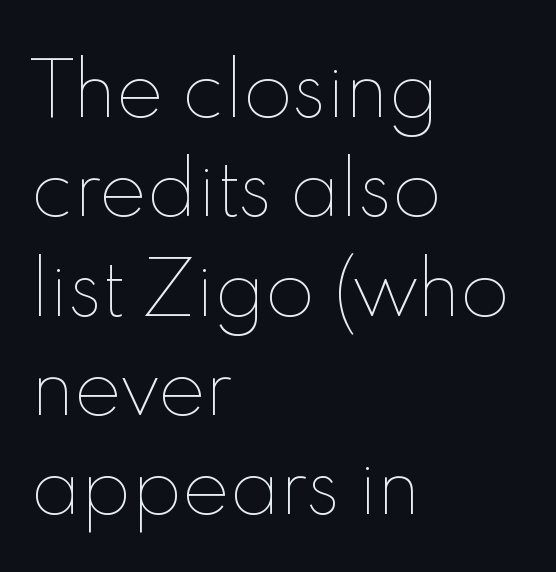
{"italic": "no", "bold": "no", "weight": "thin", "width": "normal", "x_height": "small", "monospaced": "no", "underline": "no", "align": "left", "line_spacing": "normal", "line_spacing_ratio": 1.38, "letter_spacing": "normal", "letter_spacing_em": 0.0, "glyph_px": 72}
